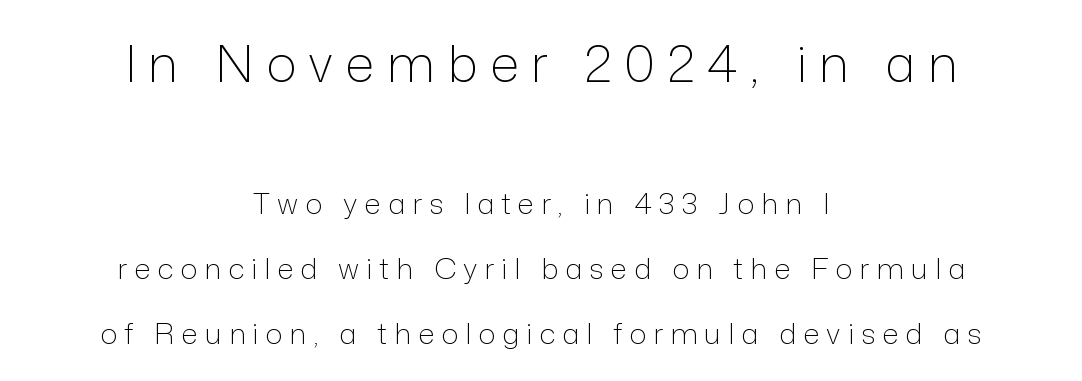
{"serif": "no", "italic": "no", "bold": "no", "weight": "light", "width": "normal", "stroke_contrast": "low", "x_height": "medium", "monospaced": "no", "underline": "no", "align": "center", "line_spacing": "loose", "line_spacing_ratio": 2.25, "letter_spacing": "wide", "letter_spacing_em": 0.24, "larger_block": "first", "size_ratio": 1.76, "glyph_px": 51}
